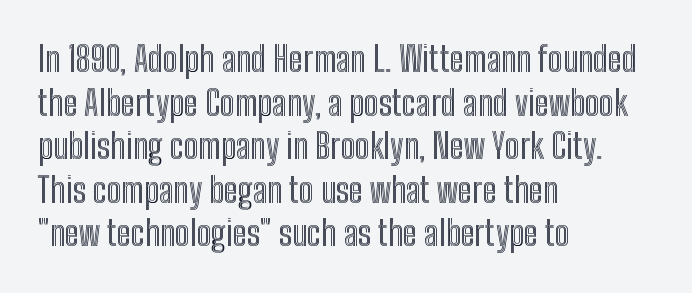
The image shows 34 px condensed type, upright; set left-aligned, normal line spacing (1.28x), normal letter spacing, not underlined; a medium x-height.
